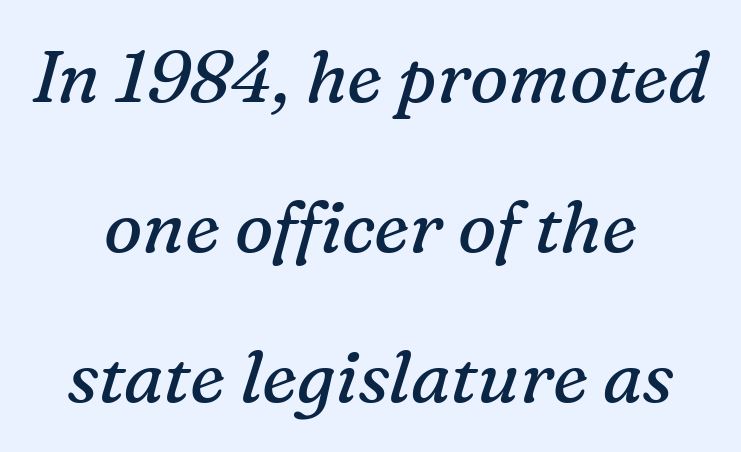
The image shows 72 px regular-weight serif type, italic (leaning right); set centered, loose line spacing (2.08x), normal letter spacing, not underlined; medium stroke contrast and a medium x-height.
